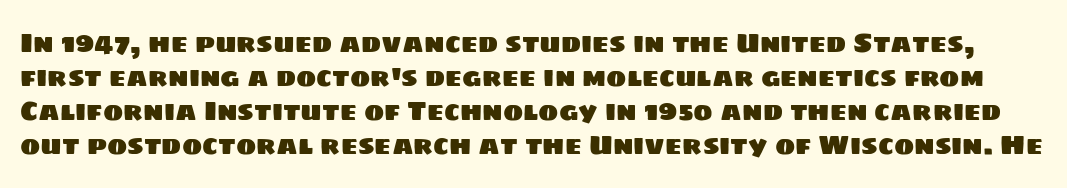
Summary of vertical rhythm: regular, with standard interline spacing. Rule under the text: the space is simply empty. Caption: standard tracking, unaltered.
